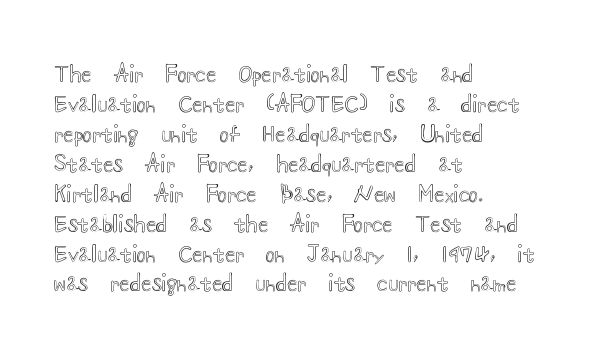
Q: Is the text italic (slanted)? A: No, it is upright.
Q: Is the text underlined? A: No.
Q: How is the paragraph aligned? A: Left-aligned.
Q: Is the spacing between letters normal or unusually wide? A: Normal.
Q: Is the spacing between lines tight, normal or loose? A: Normal.
